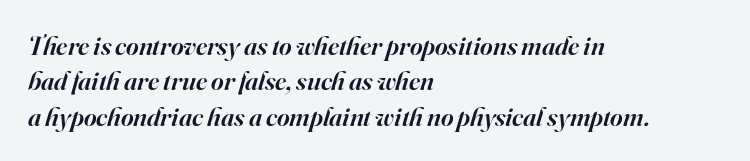
The image shows 27 px text type, italic (leaning right); set left-aligned, normal line spacing (1.31x), normal letter spacing, not underlined.
